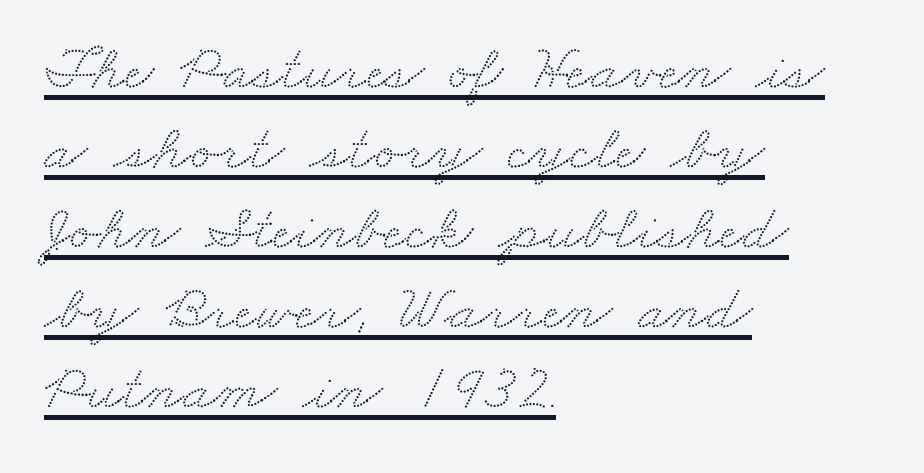
The image shows 64 px wide serif type; set left-aligned, normal line spacing (1.25x), normal letter spacing, underlined; medium stroke contrast and a small x-height.
